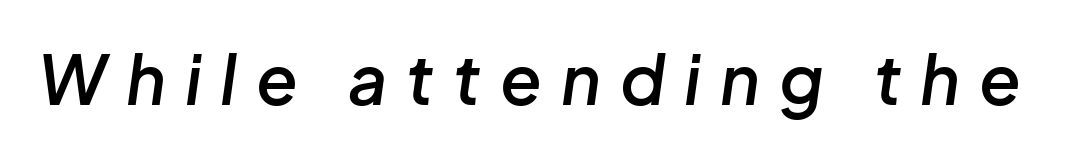
{"italic": "yes", "lean": "right", "slant_degrees": 8, "bold": "semi", "weight": "semibold", "width": "normal", "stroke_contrast": "low", "x_height": "medium", "monospaced": "no", "underline": "no", "letter_spacing": "wide", "letter_spacing_em": 0.28, "glyph_px": 68}
